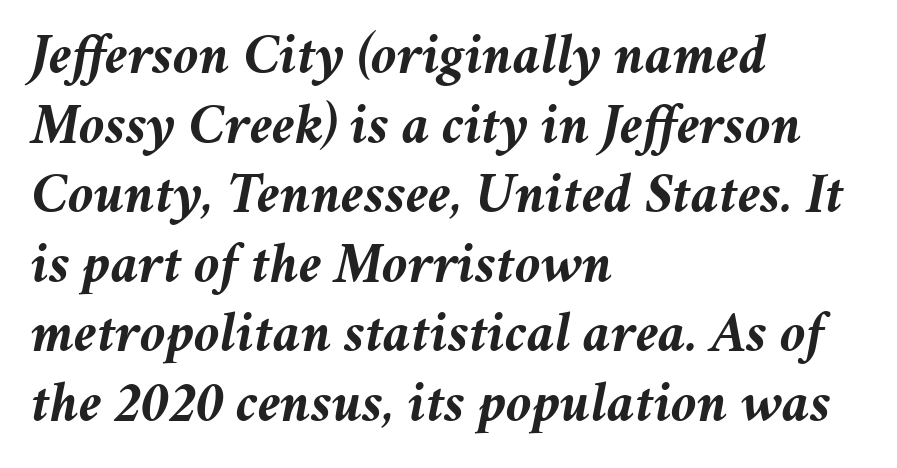
The image shows 57 px semibold type, italic (leaning right); set left-aligned, line spacing 1.22x, normal letter spacing, not underlined; medium stroke contrast and a medium x-height.
